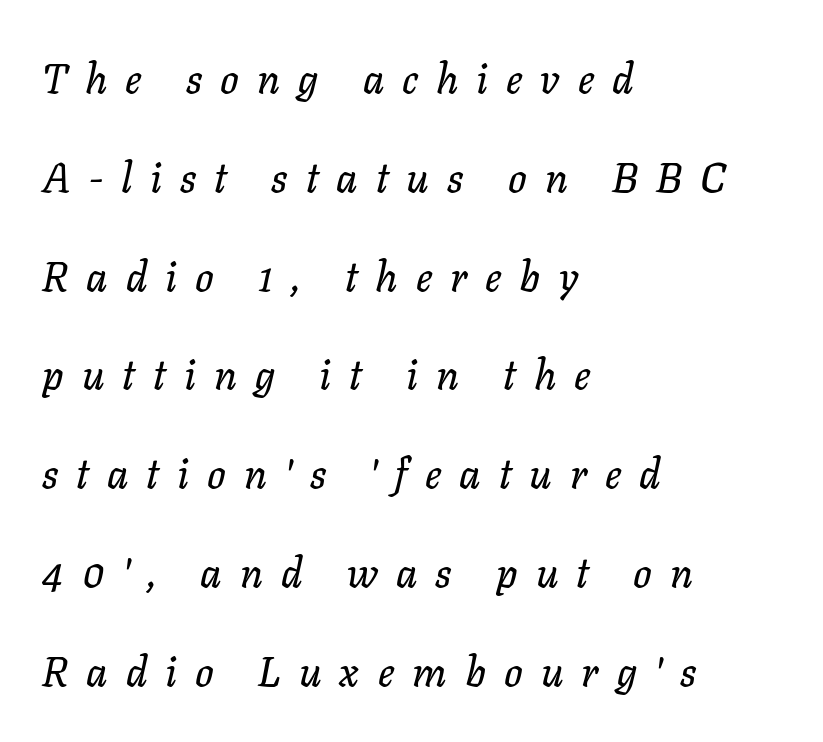
Q: Is the text italic (slanted)? A: Yes, it leans right by about 11 degrees.
Q: Is the text underlined? A: No.
Q: How is the paragraph aligned? A: Left-aligned.
Q: Is the spacing between letters normal or unusually wide? A: Unusually wide.
Q: Is the spacing between lines tight, normal or loose? A: Loose.
Q: Width (condensed, normal, or wide)? A: Normal.
Q: Stroke contrast? A: Low.
Q: x-height? A: Medium.
Q: Monospaced? A: No.
